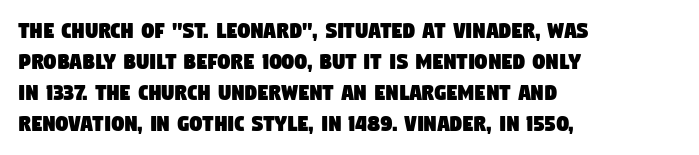
The space beneath each line is pristine and unruled. Compared with typical body copy, the letter spacing here is the same. One-word summary of the alignment: left.
